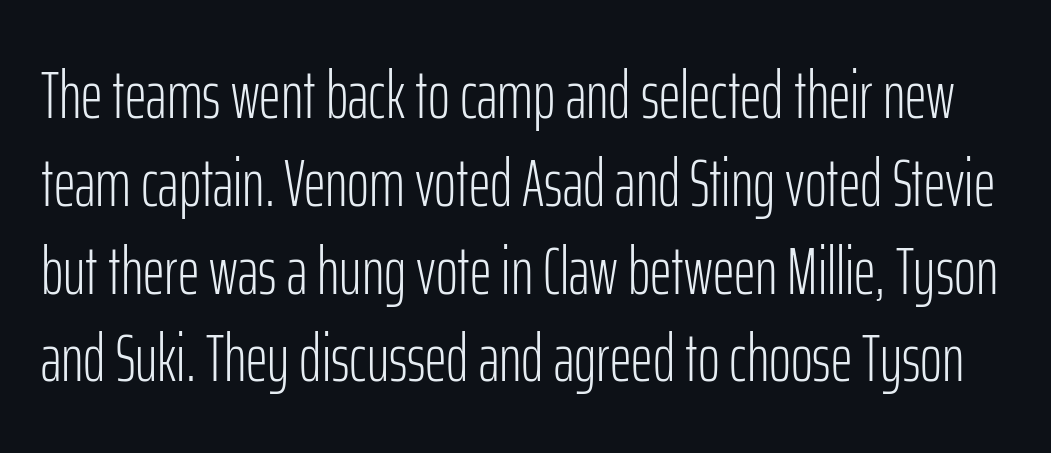
The image shows 67 px light, condensed sans-serif type, upright; set normal line spacing (1.31x), normal letter spacing, not underlined; low stroke contrast and a medium x-height.
